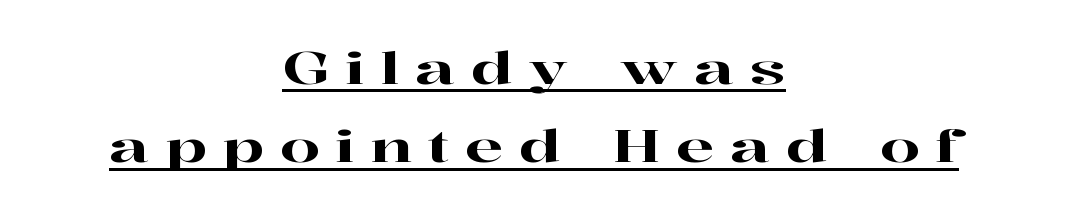
The characters display serif detailing at their extremities. Loose tracking; the words dissolve into strings of separated letters. This rendering uses center alignment, leaving both contours irregular but symmetric. Descenders here cross a horizontal rule under the line. Italic? Not at all — the glyphs are vertical. The passage shown is typed in a proportional face where columns would drift.
